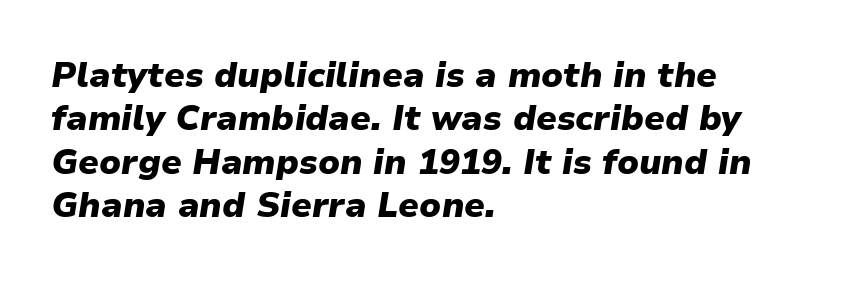
Italic? Definitely — the glyphs are oblique. Words appear dense and cohesive because spacing is normal. Spacing verdict: proportional, widths tailored to each character. Descenders are the only things crossing below the line.
